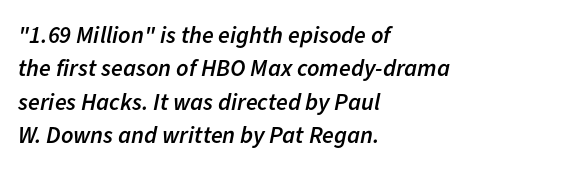
{"italic": "yes", "lean": "right", "slant_degrees": 11, "bold": "semi", "underline": "no", "align": "left", "line_spacing": "normal", "line_spacing_ratio": 1.39, "letter_spacing": "normal", "letter_spacing_em": 0.0, "glyph_px": 24}
